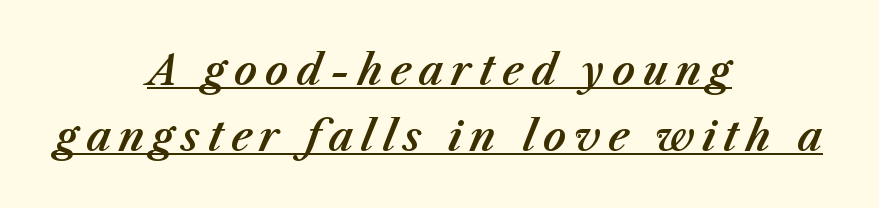
The image shows 40 px text type, italic (leaning right); set centered, normal line spacing (1.65x), underlined; medium stroke contrast and a medium x-height.
